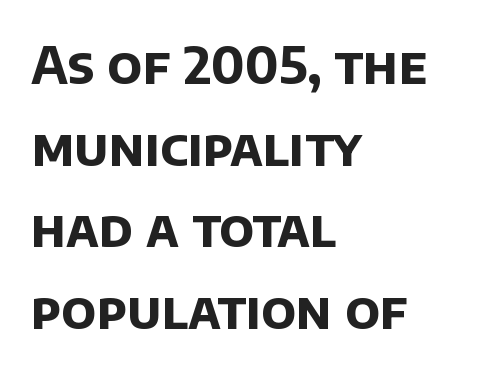
Q: Is the text bold? A: Yes.
Q: Is the typeface a serif or a sans-serif typeface? A: Sans-serif.
Q: Is the text underlined? A: No.
Q: How is the paragraph aligned? A: Left-aligned.
Q: Is the spacing between letters normal or unusually wide? A: Normal.
Q: Is the spacing between lines tight, normal or loose? A: Normal.
Q: Width (condensed, normal, or wide)? A: Normal.
Q: Stroke contrast? A: Low.
Q: x-height? A: Large.
Q: Monospaced? A: No.
